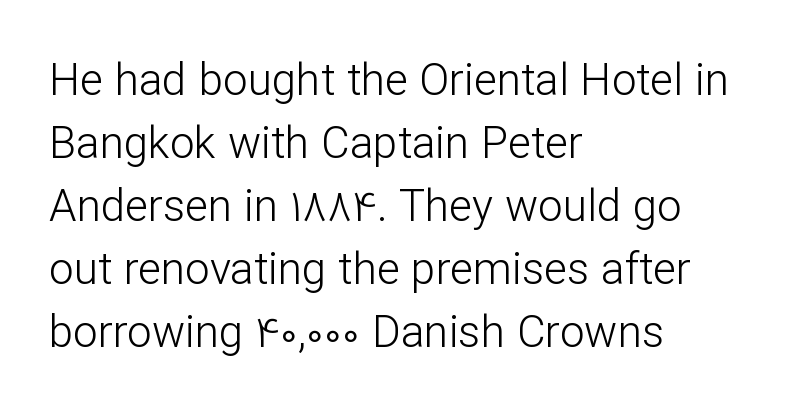
The letters advance in unequal steps, a hallmark of proportional type. The zone under the glyphs is completely vacant. The space between consecutive lines is moderate. The letters sit at their default tracking, neither squeezed nor spread. One-word summary of the alignment: left.
